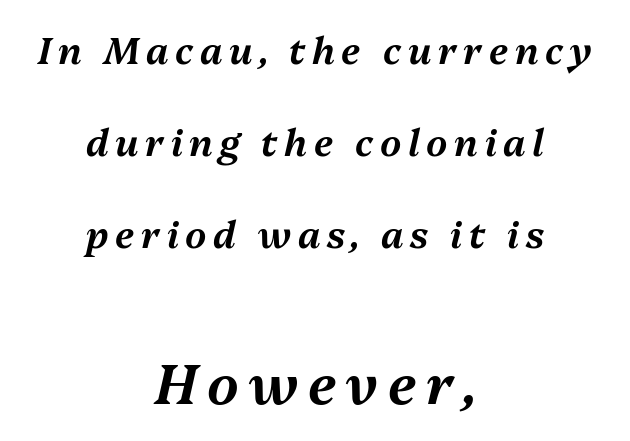
The image shows 55 px text type, italic (leaning right); set centered, loose line spacing (2.49x), not underlined; the second (bottom) block is 1.49x larger; medium stroke contrast and a medium x-height.
